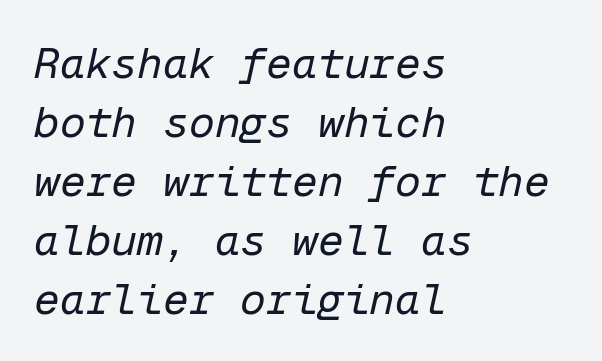
The rendering anchors every line to the left-hand side. Style check: oblique. Each stroke keeps to a modest, everyday thickness or less. The letters march in equal steps, a hallmark of fixed-pitch type. How would I describe the line gaps? Plain and ordinary.
